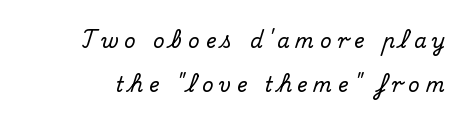
Q: Is the text italic (slanted)? A: Yes.
Q: Is the text underlined? A: No.
Q: Is the spacing between letters normal or unusually wide? A: Unusually wide.
Q: Is the spacing between lines tight, normal or loose? A: Loose.
